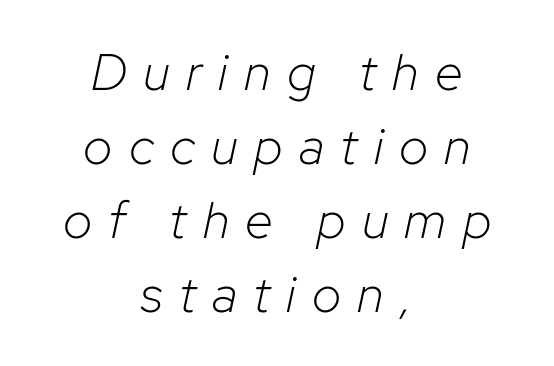
{"italic": "yes", "lean": "right", "slant_degrees": 12, "bold": "no", "weight": "light", "width": "normal", "stroke_contrast": "low", "x_height": "medium", "monospaced": "no", "underline": "no", "align": "center", "line_spacing": "normal", "line_spacing_ratio": 1.45, "letter_spacing": "wide", "letter_spacing_em": 0.32, "glyph_px": 51}
